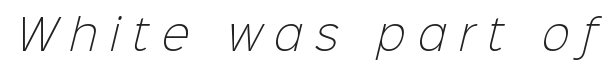
Nobody drew a line under any word here. Caption: expanded tracking, letters set apart. The face used here is proportionally spaced, like ordinary book or web type. Typographically, this falls in the sans-serif category. Letters have the restrained weight of plain body copy at most.
